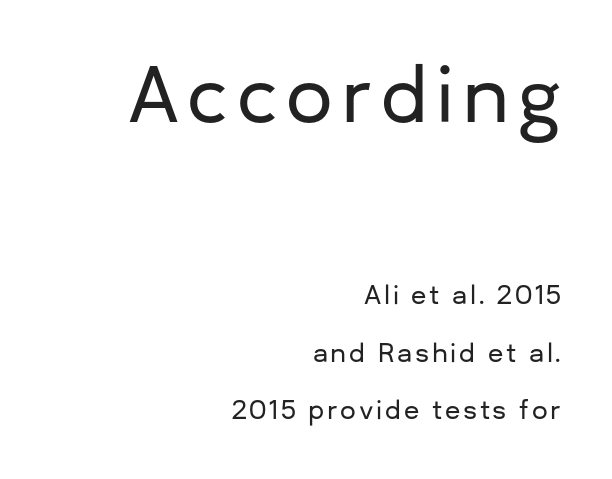
Q: Is the text italic (slanted)? A: No, it is upright.
Q: Is the typeface a serif or a sans-serif typeface? A: Sans-serif.
Q: Is the text underlined? A: No.
Q: How is the paragraph aligned? A: Right-aligned.
Q: Is the spacing between lines tight, normal or loose? A: Loose.
Q: Which block of text is set in a larger size, the first (top) or the second (bottom)? A: The first (top) one.
Q: Width (condensed, normal, or wide)? A: Normal.
Q: Stroke contrast? A: Low.
Q: x-height? A: Medium.
Q: Monospaced? A: No.
